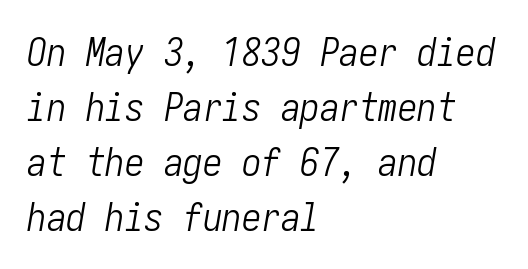
Whoever set this chose a conventional vertical rhythm. Caption: face not bold, strokes unweighted. Compared with ordinary roman type, these characters are visibly tilted. The gaps between neighbouring characters are ordinary and unremarkable. The glyphs are unaccompanied by any horizontal stroke below them.
